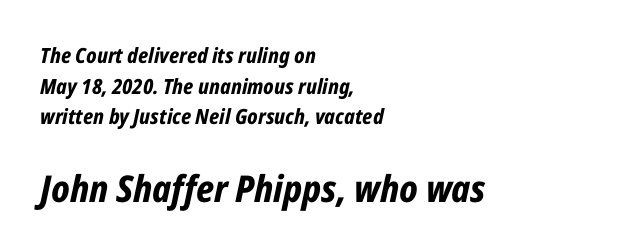
{"italic": "yes", "lean": "right", "slant_degrees": 12, "bold": "yes", "weight": "bold", "width": "condensed", "stroke_contrast": "low", "x_height": "medium", "monospaced": "no", "underline": "no", "align": "left", "line_spacing": "normal", "line_spacing_ratio": 1.46, "letter_spacing": "normal", "letter_spacing_em": 0.0, "larger_block": "second", "size_ratio": 1.76, "glyph_px": 37}
